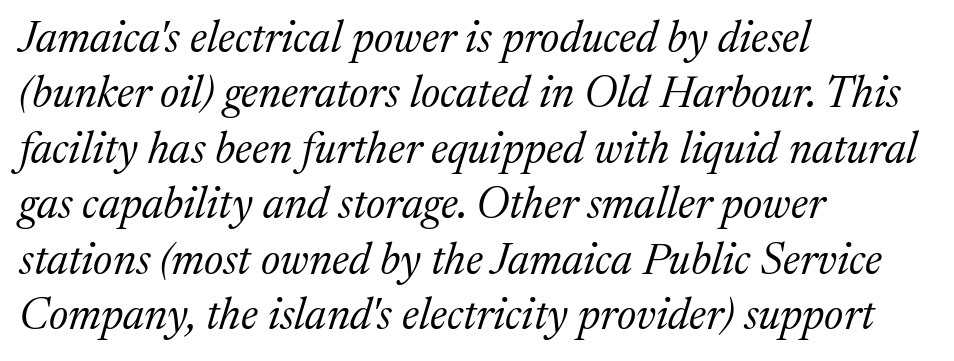
Q: Is the text bold? A: No.
Q: Is the text italic (slanted)? A: Yes, it leans right by about 17 degrees.
Q: Is the typeface a serif or a sans-serif typeface? A: Serif.
Q: Is the text underlined? A: No.
Q: How is the paragraph aligned? A: Left-aligned.
Q: Is the spacing between letters normal or unusually wide? A: Normal.
Q: Is the spacing between lines tight, normal or loose? A: Normal.
Q: Width (condensed, normal, or wide)? A: Normal.
Q: Stroke contrast? A: Medium.
Q: x-height? A: Medium.
Q: Monospaced? A: No.
